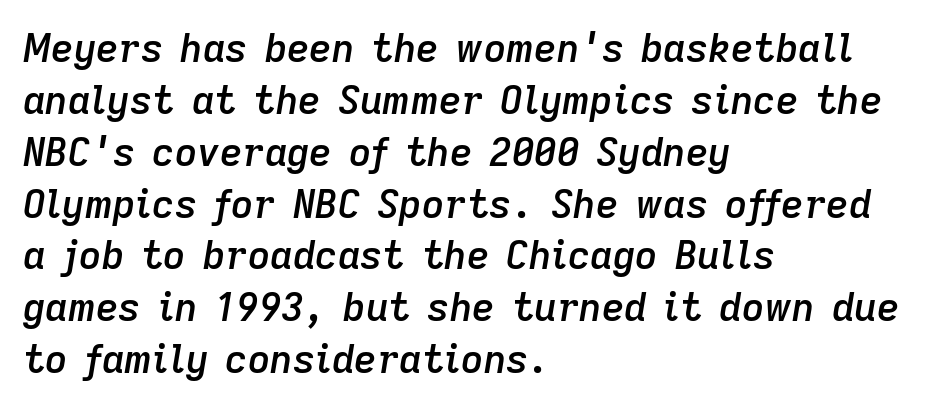
{"italic": "yes", "lean": "right", "slant_degrees": 9, "bold": "semi", "weight": "semibold", "width": "normal", "stroke_contrast": "low", "x_height": "medium", "monospaced": "no", "underline": "no", "align": "left", "line_spacing": "normal", "line_spacing_ratio": 1.33, "letter_spacing": "normal", "letter_spacing_em": 0.0, "glyph_px": 39}
